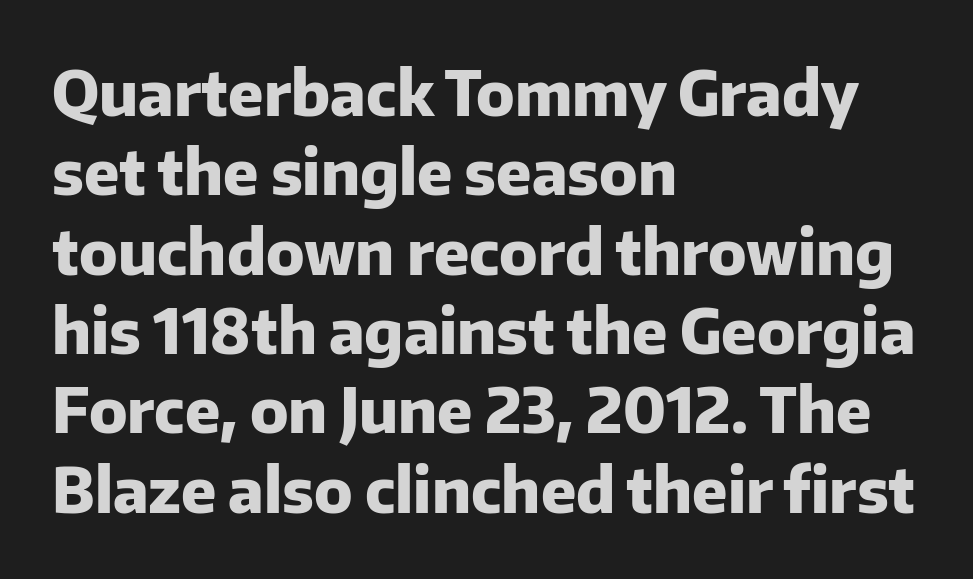
{"serif": "no", "italic": "no", "bold": "yes", "weight": "heavy", "width": "normal", "stroke_contrast": "low", "x_height": "medium", "monospaced": "no", "underline": "no", "align": "left", "line_spacing": "normal", "line_spacing_ratio": 1.28, "letter_spacing": "normal", "letter_spacing_em": 0.0, "glyph_px": 62}
